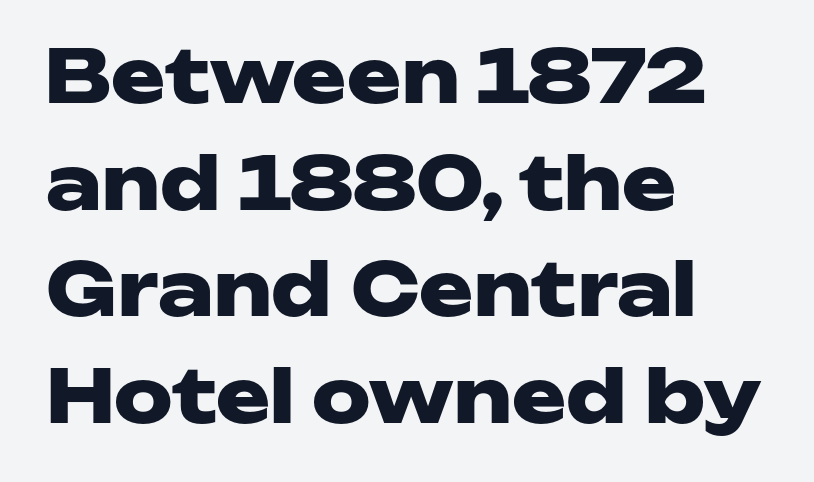
Q: Is the text bold? A: Yes.
Q: Is the text italic (slanted)? A: No, it is upright.
Q: Is the typeface a serif or a sans-serif typeface? A: Sans-serif.
Q: Is the text underlined? A: No.
Q: How is the paragraph aligned? A: Left-aligned.
Q: Is the spacing between letters normal or unusually wide? A: Normal.
Q: Is the spacing between lines tight, normal or loose? A: Normal.
Q: Width (condensed, normal, or wide)? A: Wide.
Q: Stroke contrast? A: Low.
Q: x-height? A: Medium.
Q: Monospaced? A: No.
